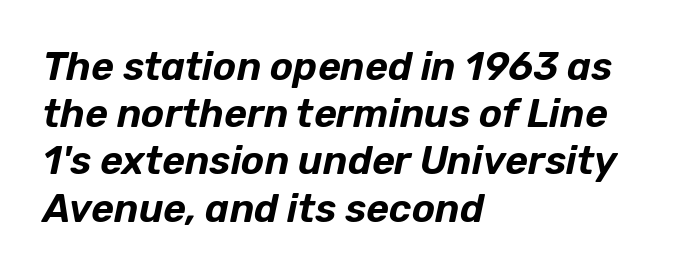
Q: Is the text italic (slanted)? A: Yes, it leans right by about 12 degrees.
Q: Is the text underlined? A: No.
Q: How is the paragraph aligned? A: Left-aligned.
Q: Is the spacing between letters normal or unusually wide? A: Normal.
Q: Width (condensed, normal, or wide)? A: Normal.
Q: Stroke contrast? A: Low.
Q: x-height? A: Medium.
Q: Monospaced? A: No.
